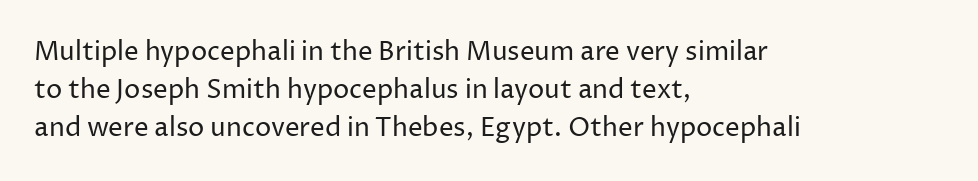
The image shows 26 px text type, upright; set left-aligned, normal line spacing (1.46x), normal letter spacing, not underlined.
